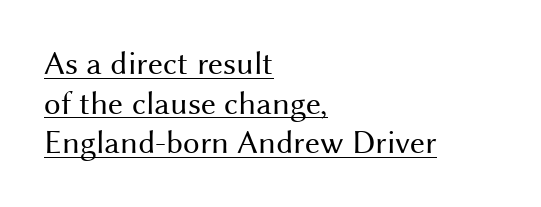
Q: Is the text bold? A: No.
Q: Is the text italic (slanted)? A: No, it is upright.
Q: Is the typeface a serif or a sans-serif typeface? A: Sans-serif.
Q: Is the text underlined? A: Yes.
Q: How is the paragraph aligned? A: Left-aligned.
Q: Is the spacing between letters normal or unusually wide? A: Normal.
Q: Width (condensed, normal, or wide)? A: Normal.
Q: Stroke contrast? A: Medium.
Q: x-height? A: Medium.
Q: Monospaced? A: No.
